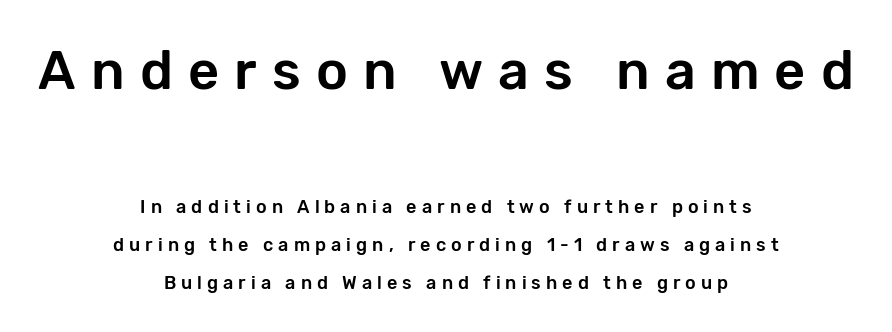
Q: Is the text italic (slanted)? A: No, it is upright.
Q: Is the typeface a serif or a sans-serif typeface? A: Sans-serif.
Q: Is the text underlined? A: No.
Q: How is the paragraph aligned? A: Centered.
Q: Is the spacing between letters normal or unusually wide? A: Unusually wide.
Q: Is the spacing between lines tight, normal or loose? A: Loose.
Q: Which block of text is set in a larger size, the first (top) or the second (bottom)? A: The first (top) one.
Q: Width (condensed, normal, or wide)? A: Normal.
Q: Stroke contrast? A: Low.
Q: x-height? A: Medium.
Q: Monospaced? A: No.
